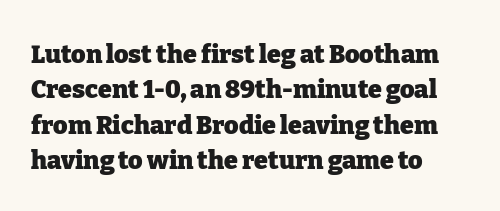
The strokes are fattened all the way to bold. Does the copy run flush right? No — it runs flush left. The face used here is rendered with its standard letterfit. Does the leading feel generous? No, just average. The typography opts for an upright posture over an oblique one.
